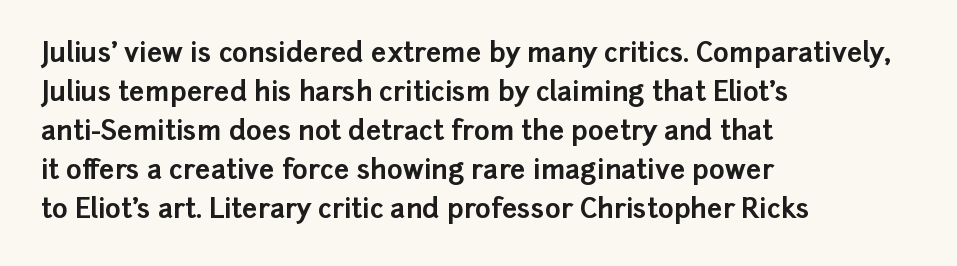
{"italic": "no", "bold": "yes", "underline": "no", "align": "left", "line_spacing": "normal", "line_spacing_ratio": 1.44, "letter_spacing": "normal", "letter_spacing_em": 0.0, "glyph_px": 27}
